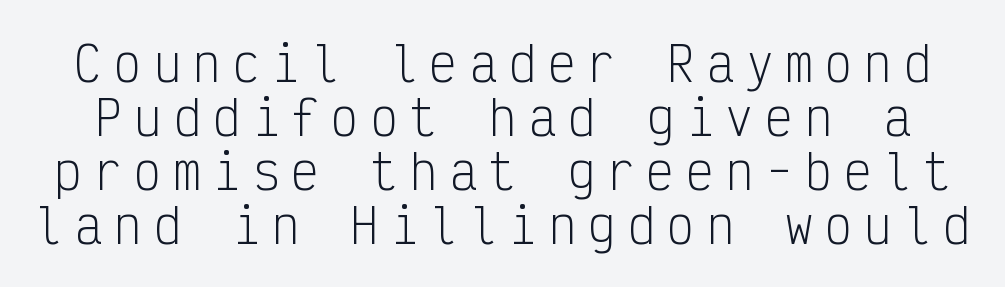
The image shows 47 px light, condensed sans-serif type, upright, monospaced; set tight line spacing (1.15x), unusually wide letter spacing (+0.24 em), not underlined; low stroke contrast and a medium x-height.
